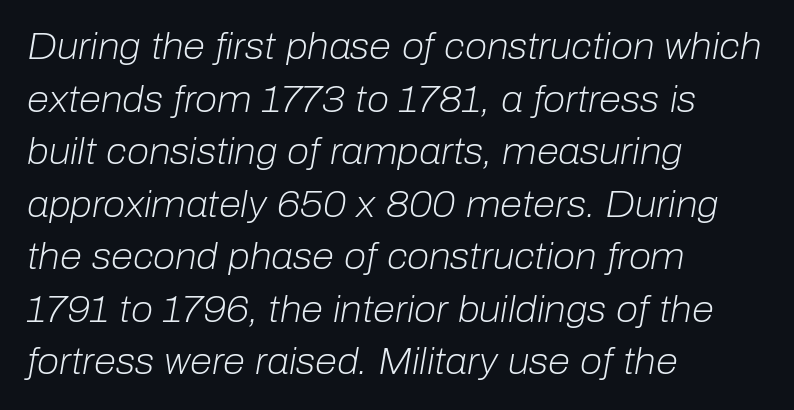
Q: Is the text bold? A: No.
Q: Is the text italic (slanted)? A: Yes, it leans right by about 10 degrees.
Q: Is the text underlined? A: No.
Q: How is the paragraph aligned? A: Left-aligned.
Q: Is the spacing between letters normal or unusually wide? A: Normal.
Q: Is the spacing between lines tight, normal or loose? A: Normal.
Q: Width (condensed, normal, or wide)? A: Normal.
Q: Stroke contrast? A: Low.
Q: x-height? A: Medium.
Q: Monospaced? A: No.
